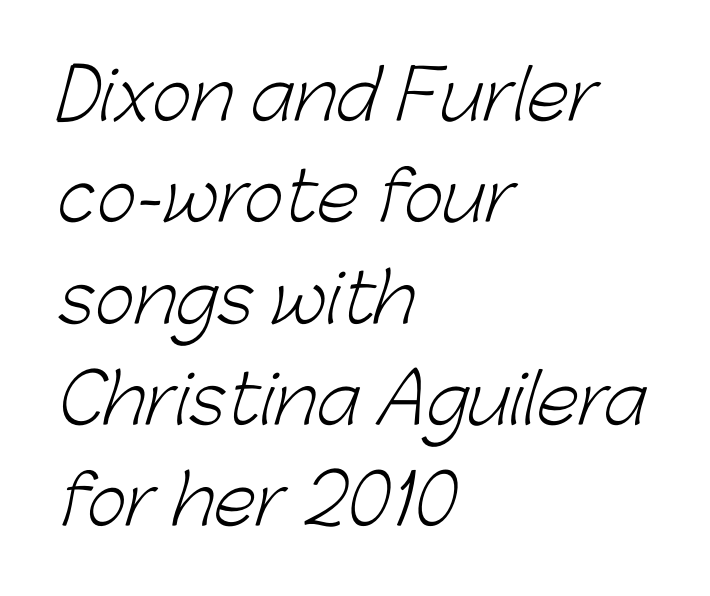
The image shows 68 px light sans-serif type; set left-aligned, normal line spacing (1.49x), normal letter spacing, not underlined; low stroke contrast and a medium x-height.
